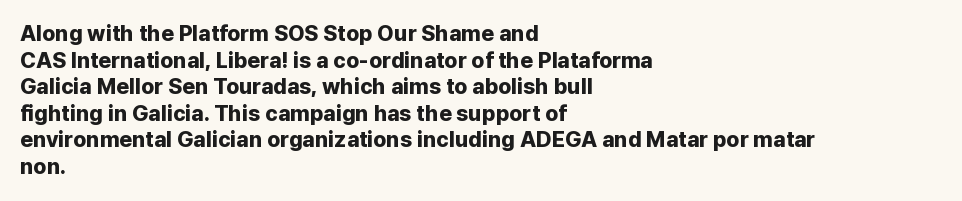
Which margin do the lines hug? The left one — the right edge is uneven. Weight check: bold — yes, fully. Tracking here is standard; glyphs follow each other at the usual distance. Unlike italic type, these characters show no tilt at all. Just letters on the line, the space beneath them empty.
